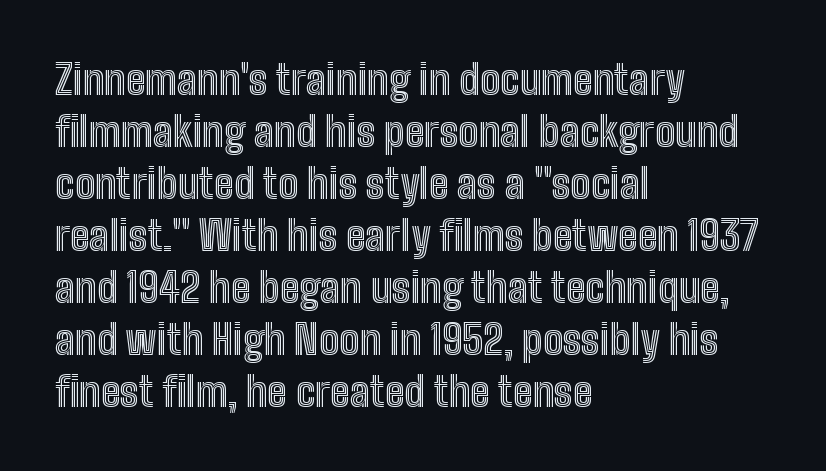
The image shows 40 px condensed type, upright; set left-aligned, normal line spacing (1.3x), normal letter spacing, not underlined; a medium x-height.
